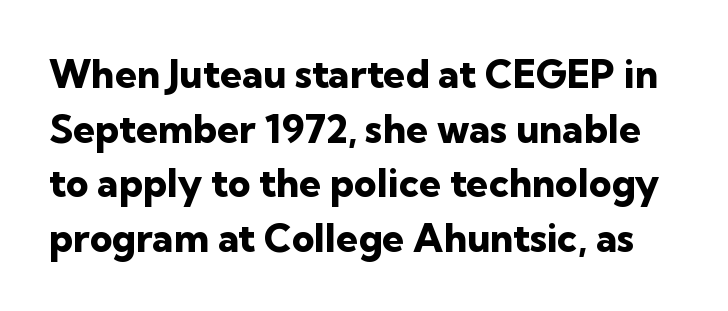
{"serif": "no", "italic": "no", "bold": "yes", "weight": "heavy", "width": "normal", "stroke_contrast": "low", "x_height": "medium", "monospaced": "no", "underline": "no", "line_spacing": "normal", "line_spacing_ratio": 1.4, "letter_spacing": "normal", "letter_spacing_em": 0.0, "glyph_px": 39}
